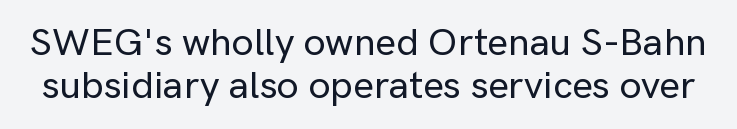
{"serif": "no", "italic": "no", "width": "normal", "stroke_contrast": "low", "x_height": "medium", "monospaced": "no", "underline": "no", "line_spacing": "tight", "line_spacing_ratio": 1.09, "letter_spacing": "normal", "letter_spacing_em": 0.0, "glyph_px": 39}
